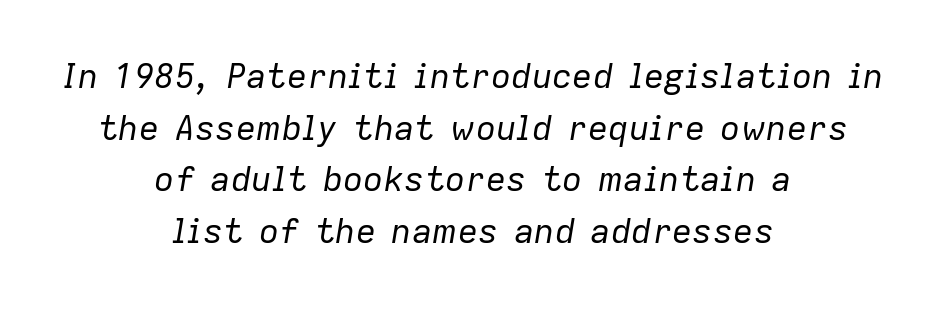
The image shows 34 px regular-weight type, italic (leaning right); set centered, normal line spacing (1.52x), normal letter spacing, not underlined; low stroke contrast and a medium x-height.
